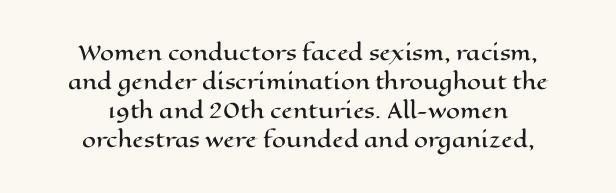
{"italic": "no", "underline": "no", "align": "center", "line_spacing": "normal", "line_spacing_ratio": 1.45, "letter_spacing": "normal", "letter_spacing_em": 0.0, "glyph_px": 20}
